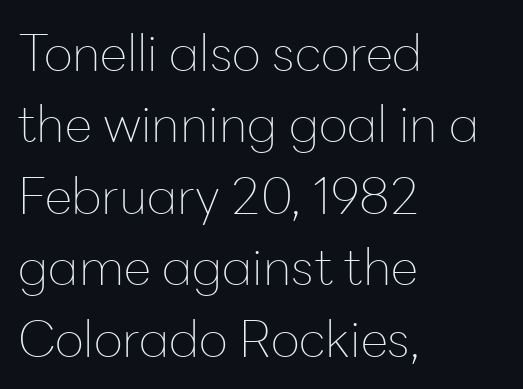
Nothing sits at the stroke ends, so this counts as sans-serif. A light-to-regular cut is what we see here. Each word holds together tightly as a unit, with standard inter-letter gaps. The rendering uses a moderate line-height, typical for paragraphs.
